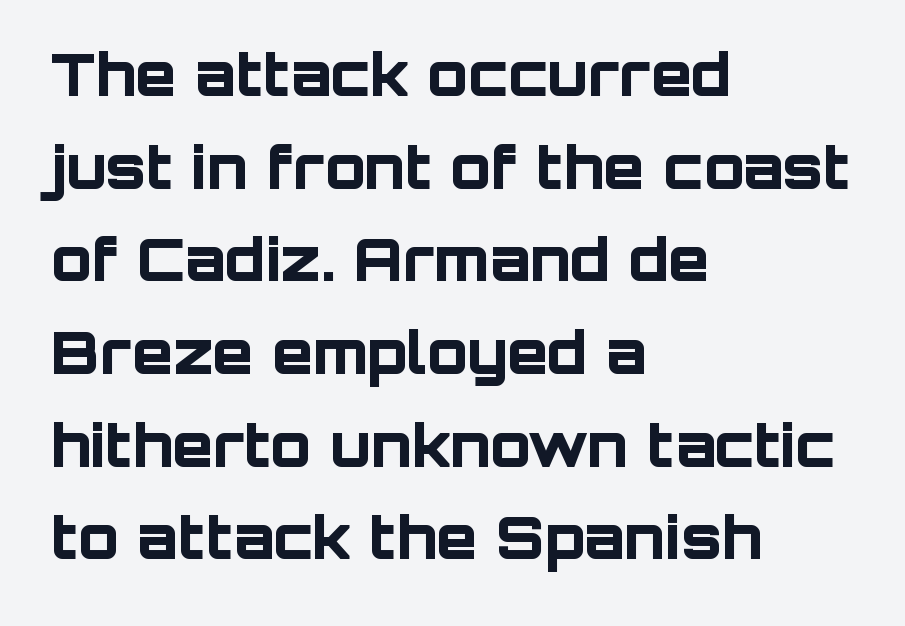
Q: Is the text bold? A: Yes.
Q: Is the text italic (slanted)? A: No, it is upright.
Q: Is the typeface a serif or a sans-serif typeface? A: Sans-serif.
Q: Is the text underlined? A: No.
Q: How is the paragraph aligned? A: Left-aligned.
Q: Is the spacing between letters normal or unusually wide? A: Normal.
Q: Is the spacing between lines tight, normal or loose? A: Normal.
Q: Width (condensed, normal, or wide)? A: Normal.
Q: Stroke contrast? A: Low.
Q: x-height? A: Large.
Q: Monospaced? A: No.
